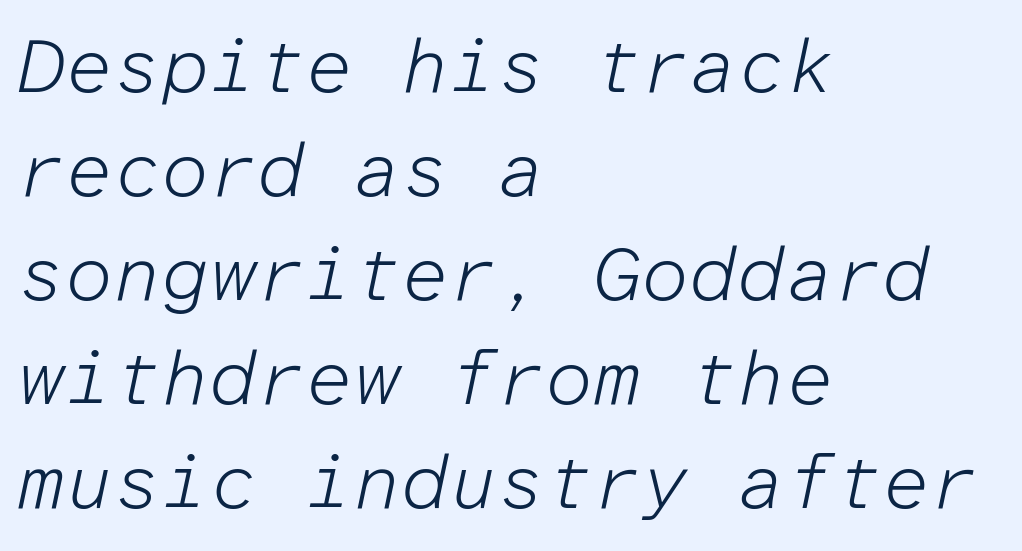
Rendered with sloped, italic letterforms. The block of text has a typical density, with ordinary space between rows. The string is rendered with underlining switched off. All the whitespace from short lines collects on the right. Characters follow at the spacing the type designer built in.
